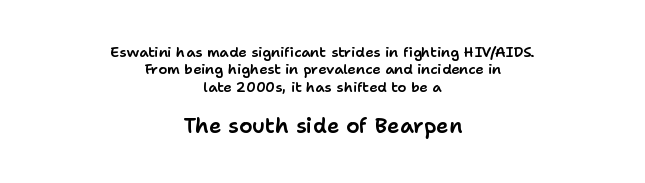
Vertically, the passage feels balanced, rows spaced as you'd expect. Visually, the bottom section dominates because its glyphs are scaled up. Vertical strokes here are truly vertical. The paragraph shown floats in the horizontal middle.
